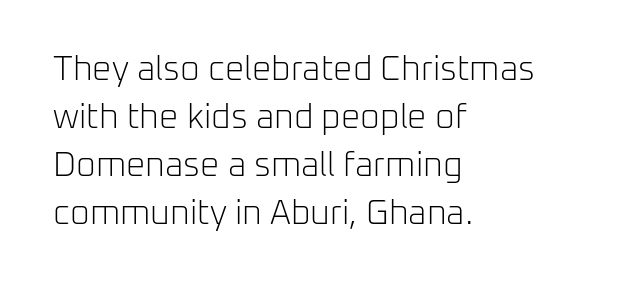
The image shows 34 px light sans-serif type, upright; set left-aligned, normal line spacing (1.41x), normal letter spacing, not underlined; low stroke contrast and a medium x-height.
